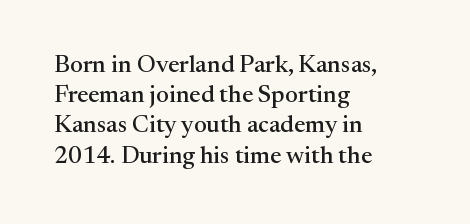
Q: Is the text italic (slanted)? A: No, it is upright.
Q: Is the text underlined? A: No.
Q: How is the paragraph aligned? A: Left-aligned.
Q: Is the spacing between letters normal or unusually wide? A: Normal.
Q: Is the spacing between lines tight, normal or loose? A: Normal.
